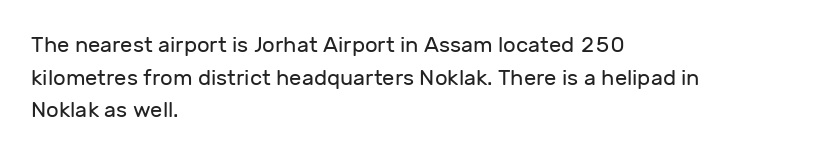
{"italic": "no", "bold": "no", "underline": "no", "align": "left", "line_spacing": "normal", "line_spacing_ratio": 1.48, "letter_spacing": "normal", "letter_spacing_em": 0.0, "glyph_px": 22}
